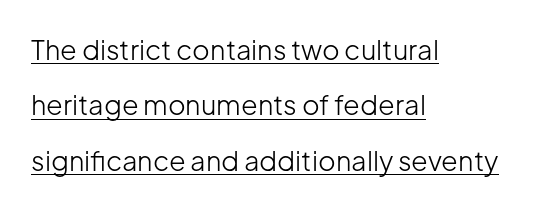
Q: Is the text bold? A: No.
Q: Is the text italic (slanted)? A: No, it is upright.
Q: Is the text underlined? A: Yes.
Q: How is the paragraph aligned? A: Left-aligned.
Q: Is the spacing between letters normal or unusually wide? A: Normal.
Q: Is the spacing between lines tight, normal or loose? A: Loose.
